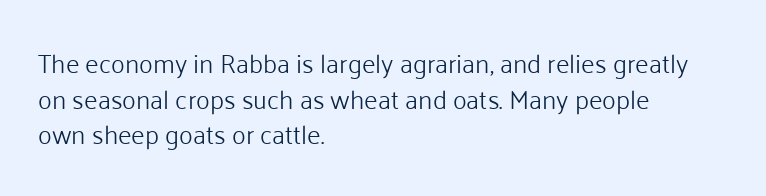
The image shows 26 px text type, upright; set left-aligned, normal line spacing (1.37x), normal letter spacing, not underlined.
